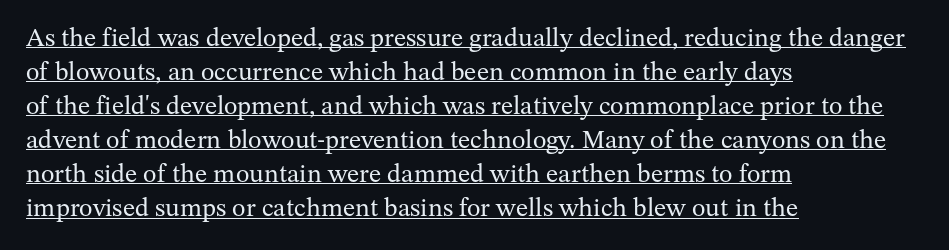
{"italic": "no", "bold": "no", "underline": "yes", "align": "left", "line_spacing": "normal", "line_spacing_ratio": 1.31, "letter_spacing": "normal", "letter_spacing_em": 0.0, "glyph_px": 26}
